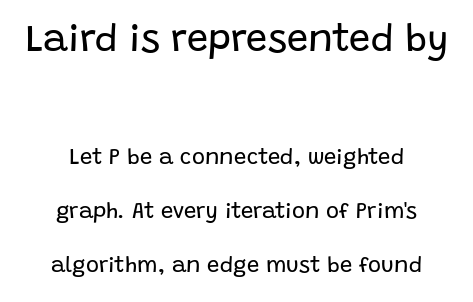
Q: Is the text bold? A: No.
Q: Is the text italic (slanted)? A: No, it is upright.
Q: Is the typeface a serif or a sans-serif typeface? A: Sans-serif.
Q: Is the text underlined? A: No.
Q: How is the paragraph aligned? A: Centered.
Q: Is the spacing between letters normal or unusually wide? A: Normal.
Q: Is the spacing between lines tight, normal or loose? A: Loose.
Q: Which block of text is set in a larger size, the first (top) or the second (bottom)? A: The first (top) one.
Q: Width (condensed, normal, or wide)? A: Normal.
Q: Stroke contrast? A: Low.
Q: x-height? A: Large.
Q: Monospaced? A: No.
